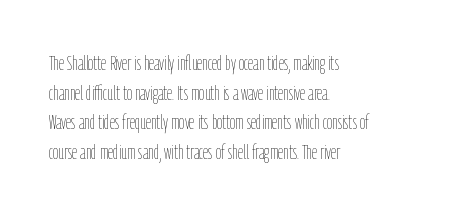
Quick note: underline off. Do the letters lean? They stand straight. The text block is weighted toward the left margin, trailing off unevenly rightward. This rendering leaves character spacing at its baseline value. Vertical spacing — default.
